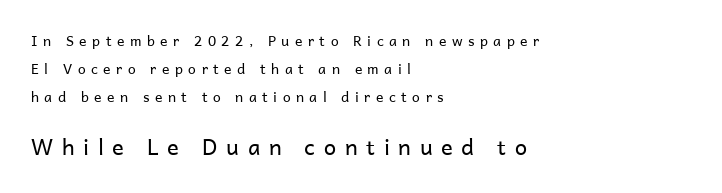
{"italic": "no", "bold": "no", "underline": "no", "align": "left", "line_spacing": "loose", "line_spacing_ratio": 1.99, "letter_spacing": "wide", "letter_spacing_em": 0.39, "larger_block": "second", "size_ratio": 1.57, "glyph_px": 22}
